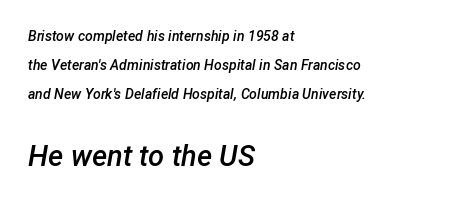
{"italic": "yes", "lean": "right", "slant_degrees": 12, "bold": "semi", "weight": "semibold", "width": "normal", "stroke_contrast": "low", "x_height": "medium", "monospaced": "no", "underline": "no", "align": "left", "line_spacing": "loose", "line_spacing_ratio": 2.08, "letter_spacing": "normal", "letter_spacing_em": 0.0, "larger_block": "second", "size_ratio": 2.07, "glyph_px": 29}
